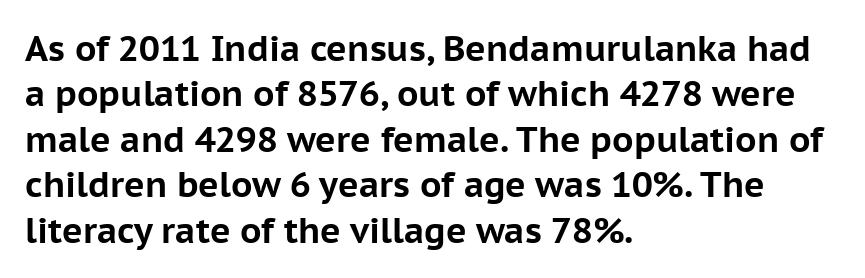
The image shows 35 px bold sans-serif type, upright; set left-aligned, normal line spacing (1.3x), normal letter spacing, not underlined; low stroke contrast and a medium x-height.
